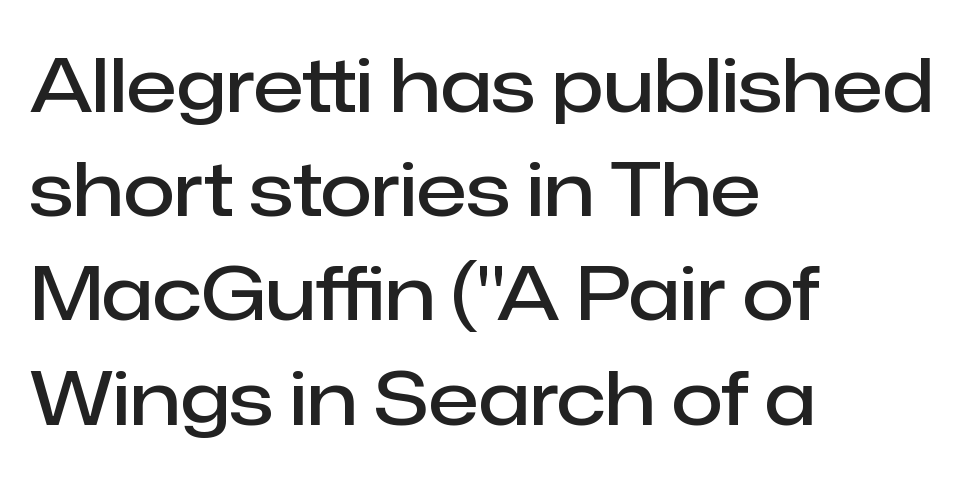
Is this a sans? Yes — the strokes have no serifs. This is roman type, the default non-slanted kind. Does the weight exceed regular? Yes, but only to semibold. A classic flush-left, rag-right setting is used for this passage.
